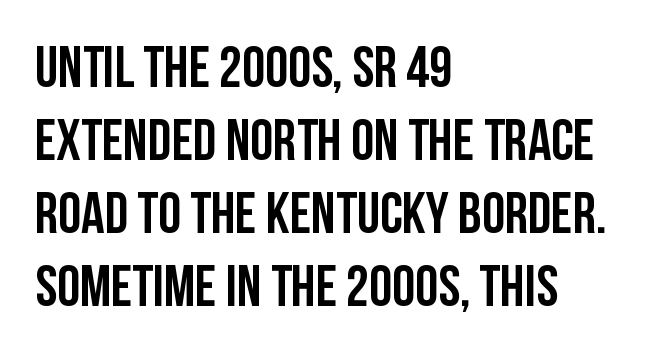
{"serif": "no", "italic": "no", "width": "condensed", "stroke_contrast": "low", "x_height": "large", "monospaced": "no", "underline": "no", "align": "left", "line_spacing": "normal", "line_spacing_ratio": 1.26, "letter_spacing": "normal", "letter_spacing_em": 0.0, "glyph_px": 58}
